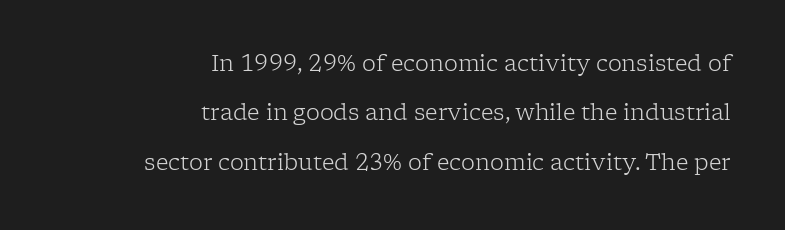
The image shows 22 px text type, upright; set right-aligned, loose line spacing (2.25x), normal letter spacing, not underlined.
